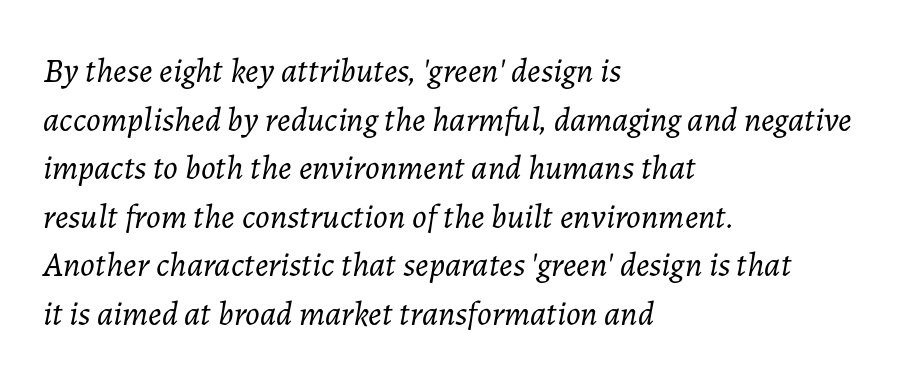
Posture: slanted. The setting favours the left margin, as ordinary paragraphs usually do. Tracking value appears to be zero — textbook default spacing. Each row of text sits above clean, open space.
